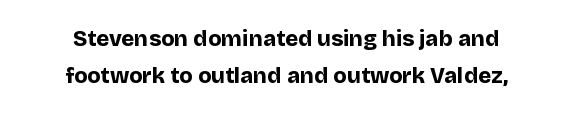
The image shows 22 px bold type, upright; set centered, normal line spacing (1.66x), normal letter spacing, not underlined.
